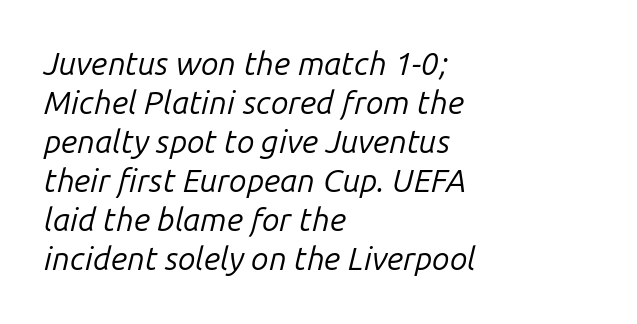
The image shows 32 px regular-weight type, italic (leaning right); set left-aligned, line spacing 1.22x, normal letter spacing, not underlined; low stroke contrast and a medium x-height.
